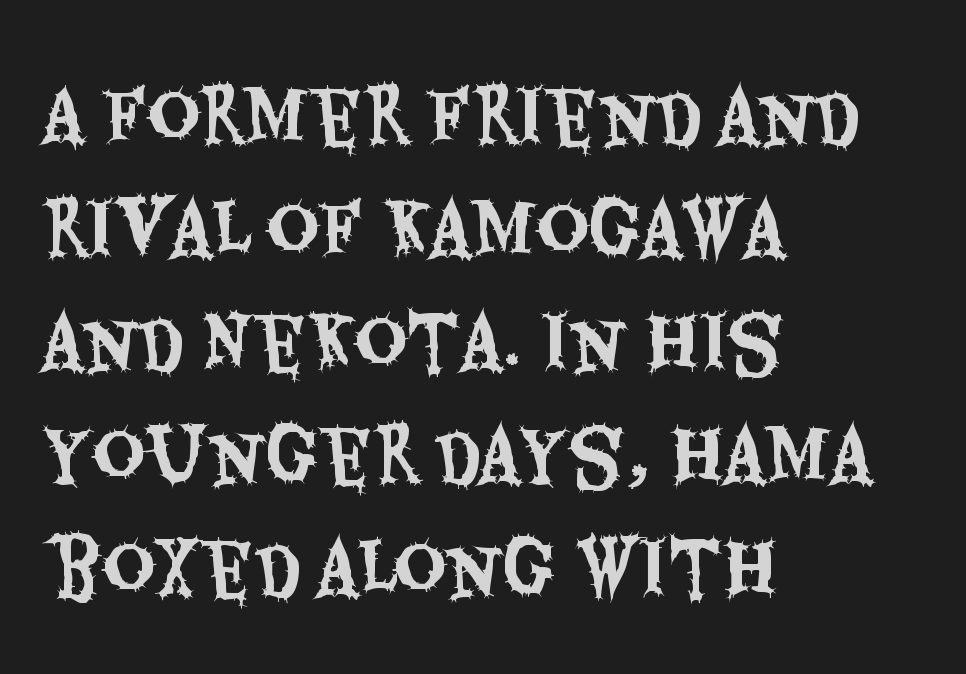
{"serif": "no", "italic": "no", "width": "condensed", "stroke_contrast": "medium", "x_height": "large", "monospaced": "no", "underline": "no", "align": "left", "line_spacing": "normal", "line_spacing_ratio": 1.57, "letter_spacing": "normal", "letter_spacing_em": 0.0, "glyph_px": 72}
